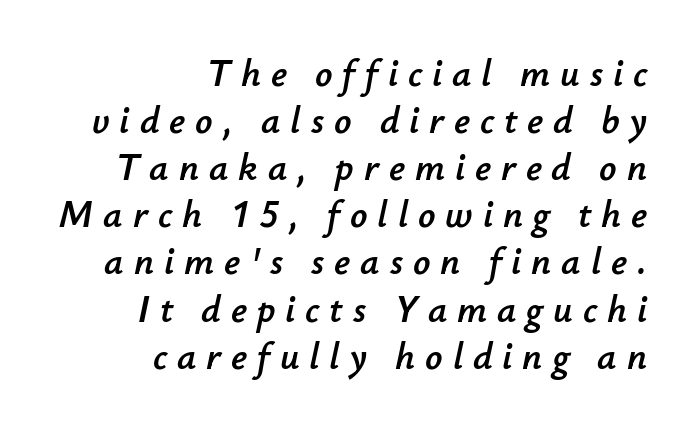
Q: Is the text italic (slanted)? A: Yes, it leans right by about 12 degrees.
Q: Is the text underlined? A: No.
Q: How is the paragraph aligned? A: Right-aligned.
Q: Is the spacing between letters normal or unusually wide? A: Unusually wide.
Q: Width (condensed, normal, or wide)? A: Normal.
Q: Stroke contrast? A: Low.
Q: x-height? A: Small.
Q: Monospaced? A: No.
